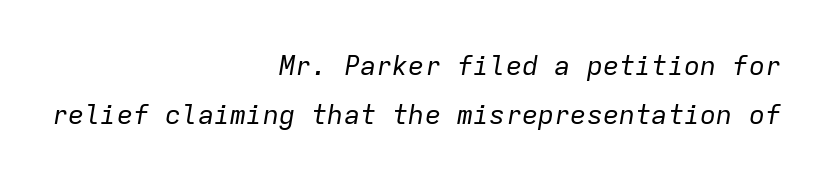
{"italic": "yes", "lean": "right", "slant_degrees": 9, "bold": "no", "underline": "no", "align": "right", "line_spacing_ratio": 1.82, "letter_spacing": "normal", "letter_spacing_em": 0.0, "glyph_px": 27}
